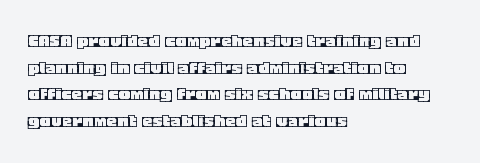
Successive baselines arrive at the customary interval. The space directly below the letters is spotless. The face used here is rendered with its standard letterfit. The rendering anchors every line to the left-hand side.
